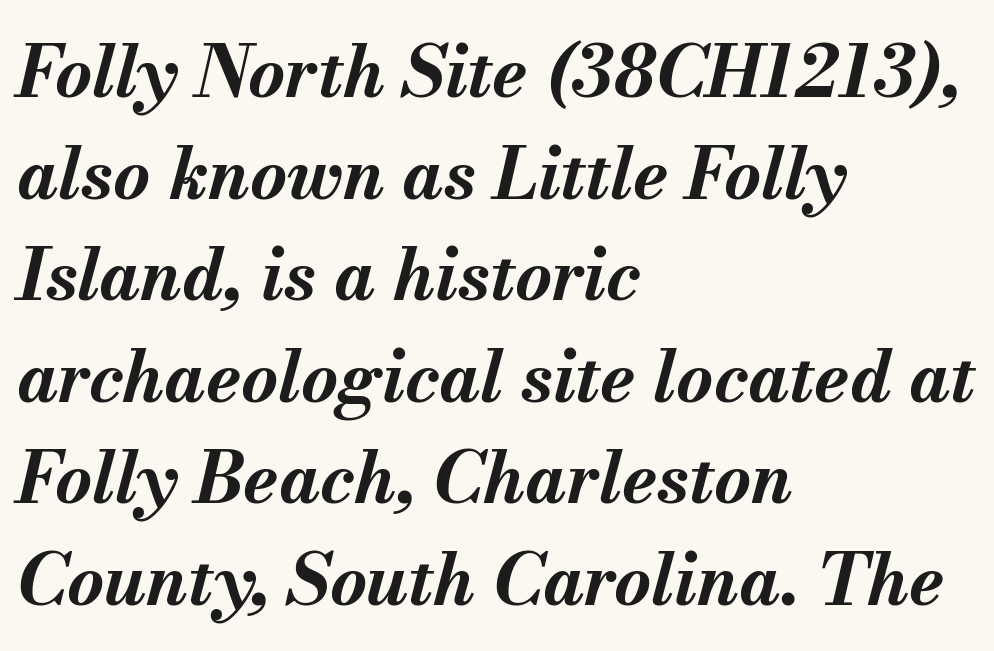
All the whitespace from short lines collects on the right. No word sits above an underline. Every letter is thick-stroked: bold, no question. The specimen reads as italic at a glance.
